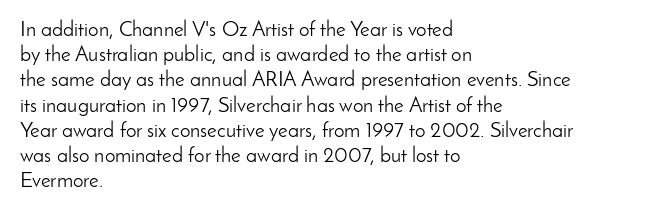
The letterforms sit shoulder to shoulder at normal distance. Typeset ragged right — the left edge is the straight one. The lettering holds an erect, upright posture throughout. Vertical stems look standard width or narrower in stroke. Beneath every word, the page is bare.
